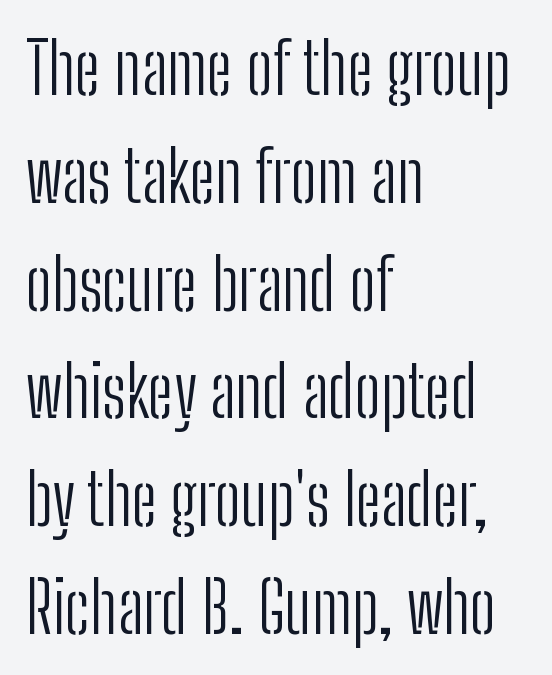
Serif or sans? Sans — the stroke terminals are bare. The face looks like a standard text weight, possibly lighter. The compositor pushed each line to the left boundary. Varying glyph widths throughout — classic text-font behaviour. The baseline area is clear.
